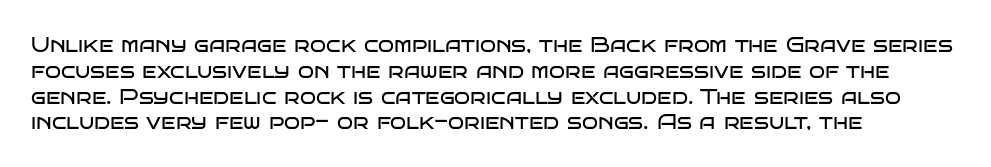
Q: Is the text bold? A: No.
Q: Is the text italic (slanted)? A: No, it is upright.
Q: Is the text underlined? A: No.
Q: How is the paragraph aligned? A: Left-aligned.
Q: Is the spacing between letters normal or unusually wide? A: Normal.
